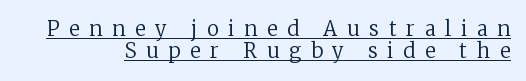
In terms of leading, this rendering errs on the cramped side. The typesetting does not lean heavy: it is not bold. This rendering widens character spacing well past its baseline value. Do the letters lean? They stand straight. What decoration does the sample have? An underline.
